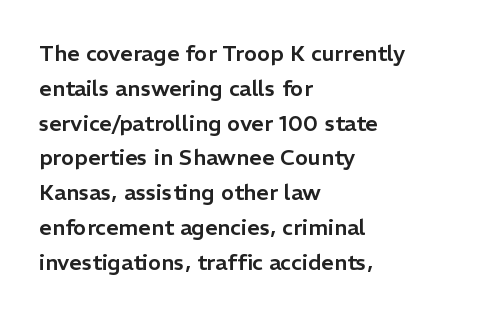
{"italic": "no", "underline": "no", "align": "left", "line_spacing": "normal", "line_spacing_ratio": 1.58, "letter_spacing": "normal", "letter_spacing_em": 0.0, "glyph_px": 22}
